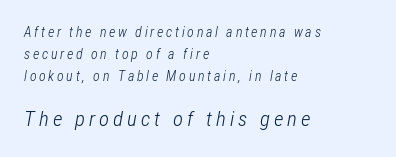
The image shows 21 px text type, italic (leaning right); set left-aligned, normal line spacing (1.56x), not underlined; the second (bottom) block is 1.5x larger.
